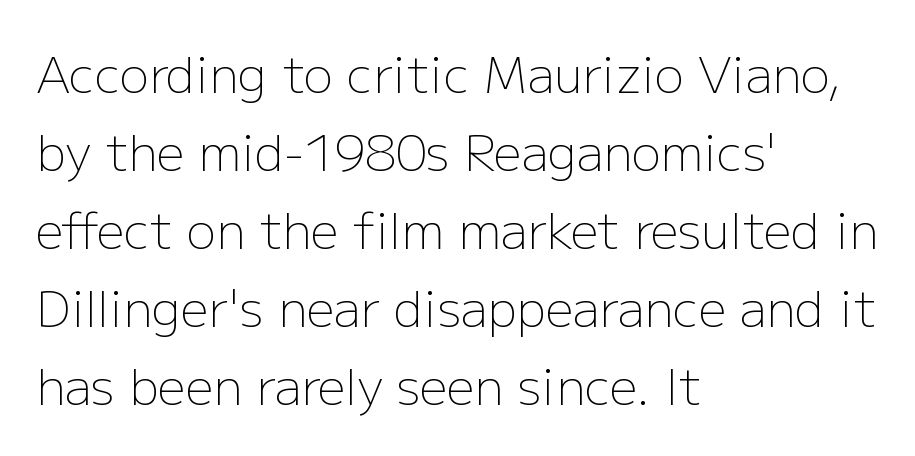
{"serif": "no", "italic": "no", "bold": "no", "weight": "light", "width": "normal", "stroke_contrast": "low", "x_height": "medium", "monospaced": "no", "underline": "no", "align": "left", "line_spacing": "normal", "line_spacing_ratio": 1.59, "letter_spacing": "normal", "letter_spacing_em": 0.0, "glyph_px": 49}
